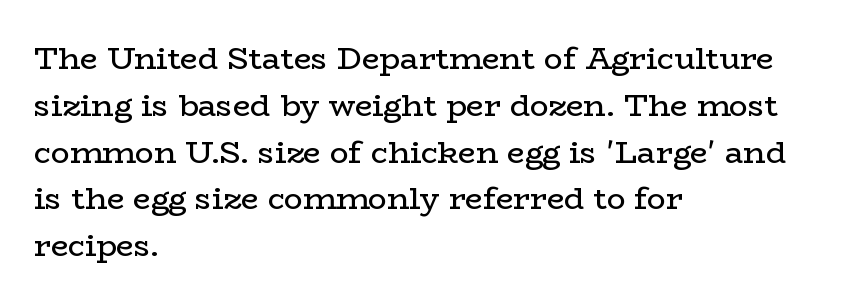
The image shows 31 px regular-weight, wide serif type, upright; set left-aligned, normal line spacing (1.51x), normal letter spacing, not underlined; low stroke contrast and a medium x-height.
